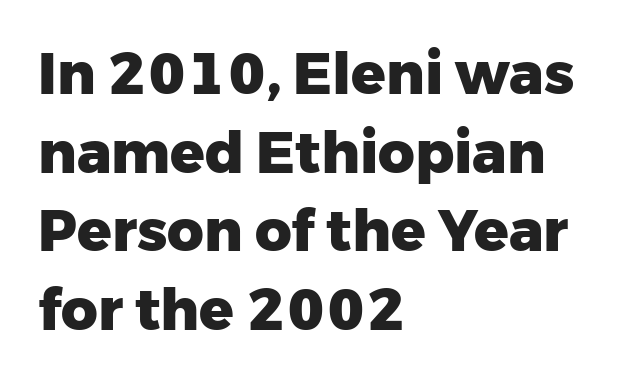
Does the lettering tilt? It doesn't — this is upright. In CSS terms this would be text-align: left. Has an underline been added? It has not. Is the letter spacing exaggerated? No — it looks like the ordinary default.
